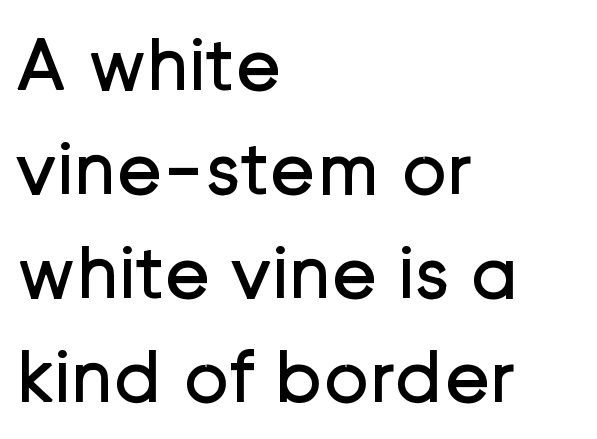
The image shows 77 px regular-weight sans-serif type, upright; set left-aligned, normal line spacing (1.35x), normal letter spacing, not underlined; low stroke contrast and a medium x-height.
